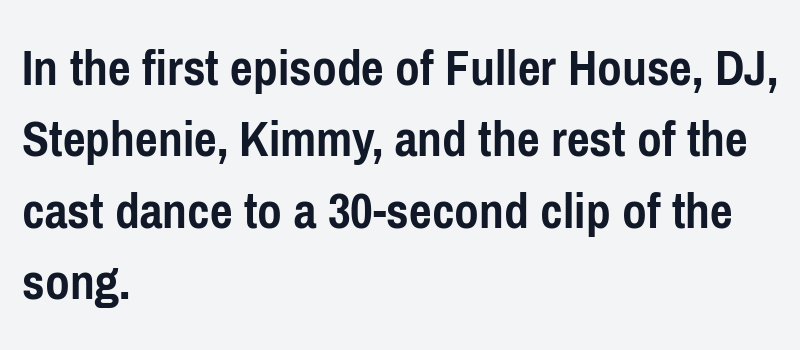
{"serif": "no", "italic": "no", "bold": "yes", "weight": "semibold", "width": "condensed", "stroke_contrast": "low", "x_height": "medium", "monospaced": "no", "underline": "no", "align": "left", "line_spacing": "normal", "line_spacing_ratio": 1.32, "letter_spacing": "normal", "letter_spacing_em": 0.0, "glyph_px": 54}
